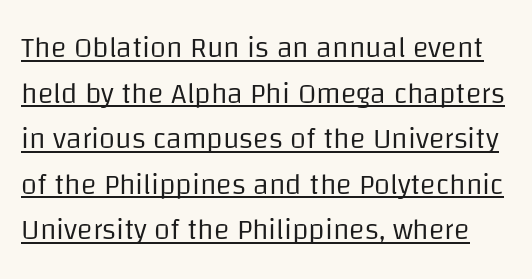
Q: Is the text bold? A: No.
Q: Is the text italic (slanted)? A: No, it is upright.
Q: Is the typeface a serif or a sans-serif typeface? A: Sans-serif.
Q: Is the text underlined? A: Yes.
Q: Is the spacing between letters normal or unusually wide? A: Normal.
Q: Is the spacing between lines tight, normal or loose? A: Normal.
Q: Width (condensed, normal, or wide)? A: Normal.
Q: Stroke contrast? A: Low.
Q: x-height? A: Large.
Q: Monospaced? A: No.
